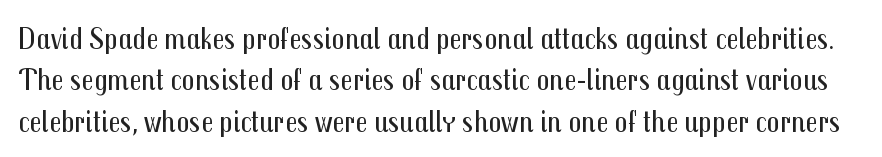
Q: Is the text bold? A: No.
Q: Is the text italic (slanted)? A: No, it is upright.
Q: Is the typeface a serif or a sans-serif typeface? A: Sans-serif.
Q: Is the text underlined? A: No.
Q: Is the spacing between letters normal or unusually wide? A: Normal.
Q: Is the spacing between lines tight, normal or loose? A: Normal.
Q: Width (condensed, normal, or wide)? A: Condensed.
Q: Stroke contrast? A: Medium.
Q: x-height? A: Medium.
Q: Monospaced? A: No.
